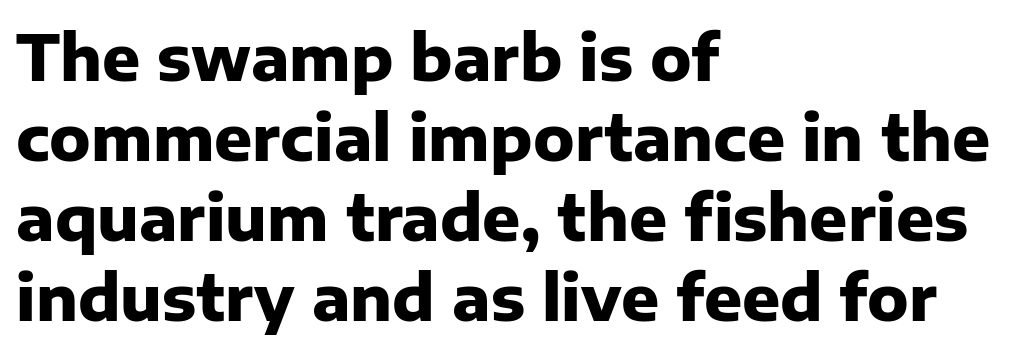
Q: Is the text bold? A: Yes.
Q: Is the text italic (slanted)? A: No, it is upright.
Q: Is the typeface a serif or a sans-serif typeface? A: Sans-serif.
Q: Is the text underlined? A: No.
Q: How is the paragraph aligned? A: Left-aligned.
Q: Is the spacing between letters normal or unusually wide? A: Normal.
Q: Is the spacing between lines tight, normal or loose? A: Normal.
Q: Width (condensed, normal, or wide)? A: Normal.
Q: Stroke contrast? A: Low.
Q: x-height? A: Medium.
Q: Monospaced? A: No.
